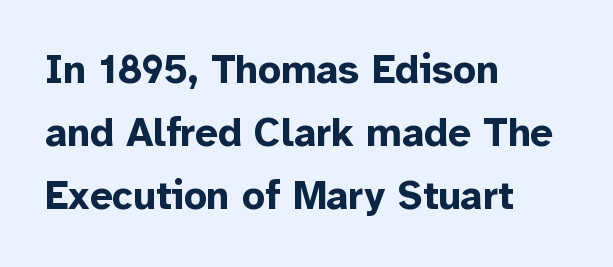
{"serif": "no", "italic": "no", "bold": "yes", "weight": "bold", "width": "normal", "stroke_contrast": "low", "x_height": "medium", "monospaced": "no", "underline": "no", "align": "left", "line_spacing": "normal", "line_spacing_ratio": 1.58, "letter_spacing": "normal", "letter_spacing_em": 0.0, "glyph_px": 40}
